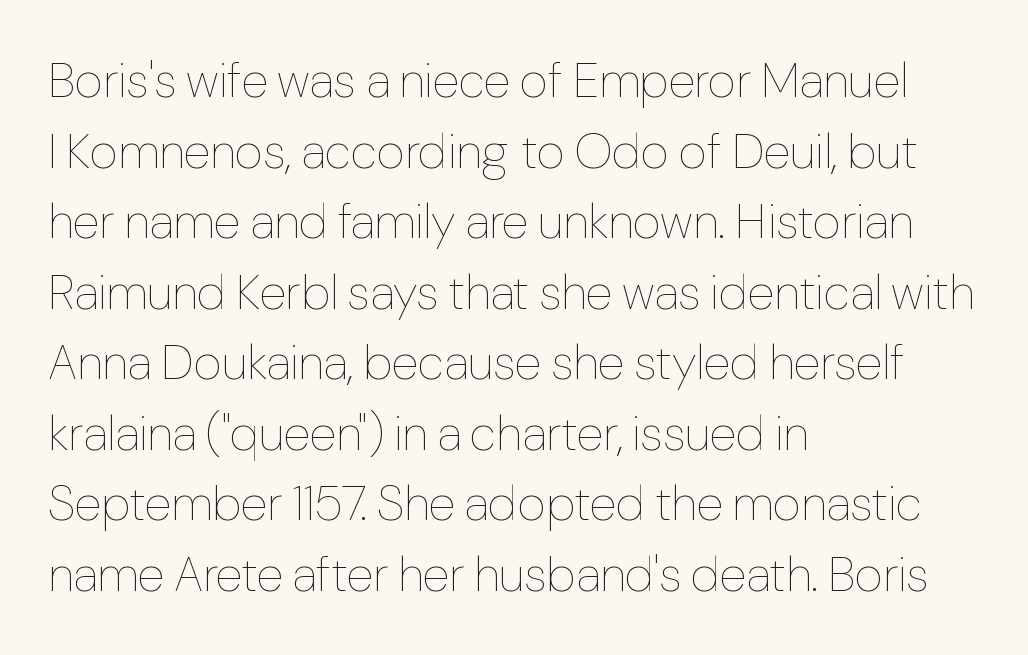
{"italic": "no", "bold": "no", "weight": "thin", "width": "normal", "stroke_contrast": "low", "x_height": "medium", "monospaced": "no", "underline": "no", "align": "left", "line_spacing": "normal", "line_spacing_ratio": 1.44, "letter_spacing": "normal", "letter_spacing_em": 0.0, "glyph_px": 49}
